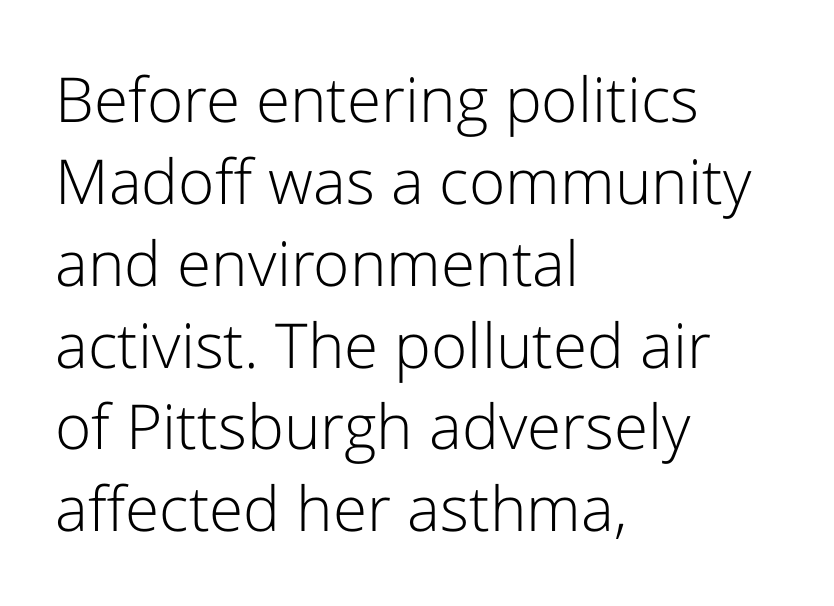
The image shows 62 px light sans-serif type, upright; set left-aligned, normal line spacing (1.32x), normal letter spacing, not underlined; low stroke contrast and a medium x-height.
